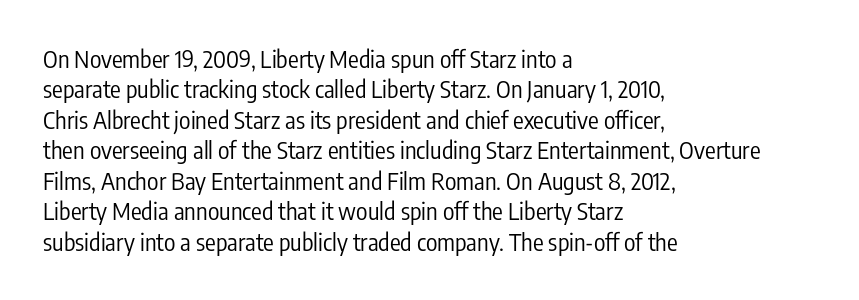
{"italic": "no", "bold": "no", "underline": "no", "align": "left", "line_spacing": "normal", "line_spacing_ratio": 1.27, "letter_spacing": "normal", "letter_spacing_em": 0.0, "glyph_px": 24}
